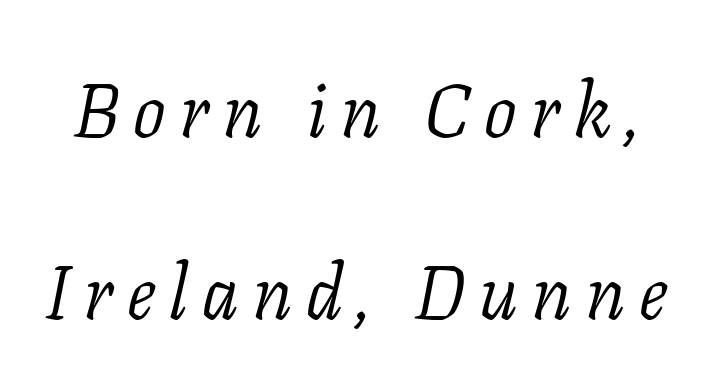
Type without underlining. Observe the serifs anchoring each vertical stroke in this sample. Do the characters align in a grid? No, the font is proportional. The weight would be labelled regular, book, light, or lighter still. Successive baselines arrive slowly, with a big drop between each.
